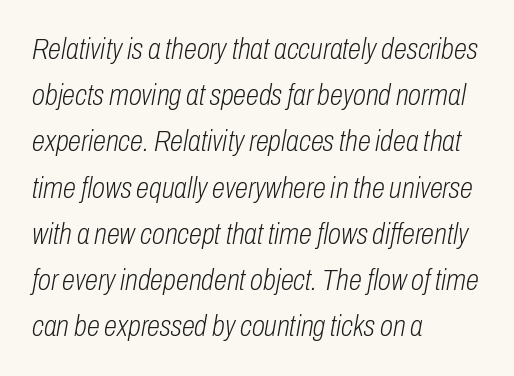
{"italic": "yes", "lean": "right", "slant_degrees": 10, "bold": "no", "weight": "light", "width": "condensed", "stroke_contrast": "low", "x_height": "medium", "monospaced": "no", "underline": "no", "align": "left", "line_spacing": "normal", "line_spacing_ratio": 1.54, "letter_spacing": "normal", "letter_spacing_em": 0.0, "glyph_px": 30}
